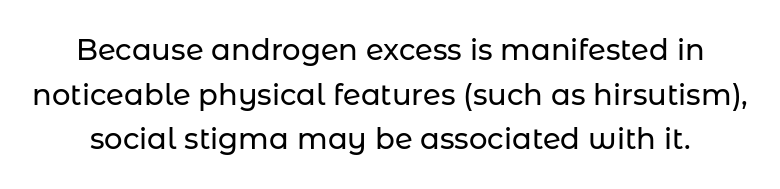
{"serif": "no", "italic": "no", "width": "normal", "stroke_contrast": "low", "x_height": "medium", "monospaced": "no", "underline": "no", "line_spacing": "normal", "line_spacing_ratio": 1.54, "letter_spacing": "normal", "letter_spacing_em": 0.0, "glyph_px": 29}
